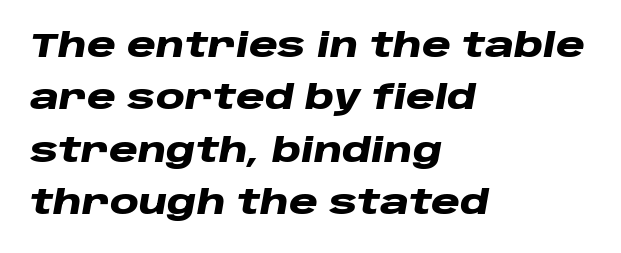
The image shows 33 px heavy, wide type, italic (leaning right); set left-aligned, normal line spacing (1.59x), normal letter spacing, not underlined; low stroke contrast and a large x-height.
